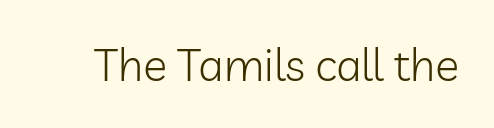
The image shows 45 px light sans-serif type, upright; set normal letter spacing, not underlined; low stroke contrast and a medium x-height.
